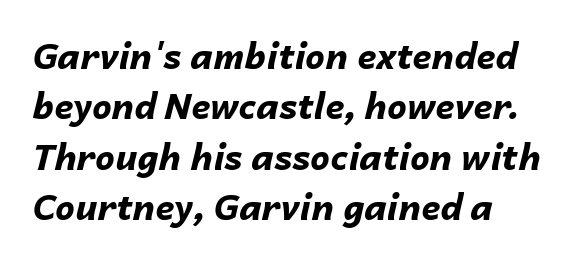
Q: Is the text bold? A: Yes.
Q: Is the text italic (slanted)? A: Yes, it leans right by about 14 degrees.
Q: Is the text underlined? A: No.
Q: How is the paragraph aligned? A: Left-aligned.
Q: Is the spacing between letters normal or unusually wide? A: Normal.
Q: Is the spacing between lines tight, normal or loose? A: Normal.
Q: Width (condensed, normal, or wide)? A: Normal.
Q: Stroke contrast? A: Low.
Q: x-height? A: Medium.
Q: Monospaced? A: No.
